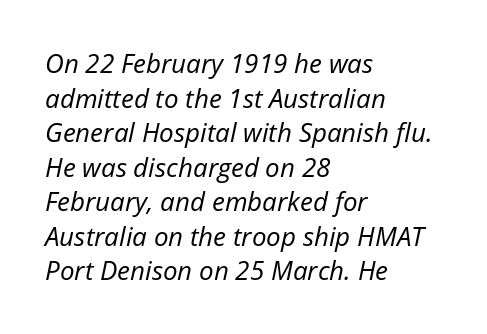
The image shows 26 px text type, italic (leaning right); set left-aligned, normal line spacing (1.33x), normal letter spacing, not underlined.
